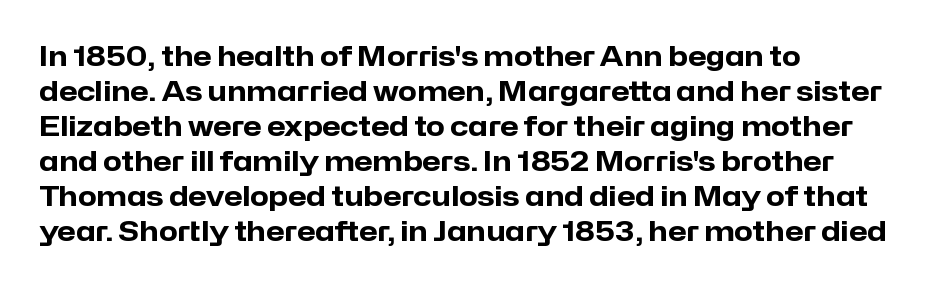
Is there much room between lines? A standard amount, neither cramped nor airy. Emphasis by weight is at full strength: bold. Each word holds together tightly as a unit, with standard inter-letter gaps. Rule under the text: the space is simply empty. Style check: upright. Does the copy run flush right? No — it runs flush left.
